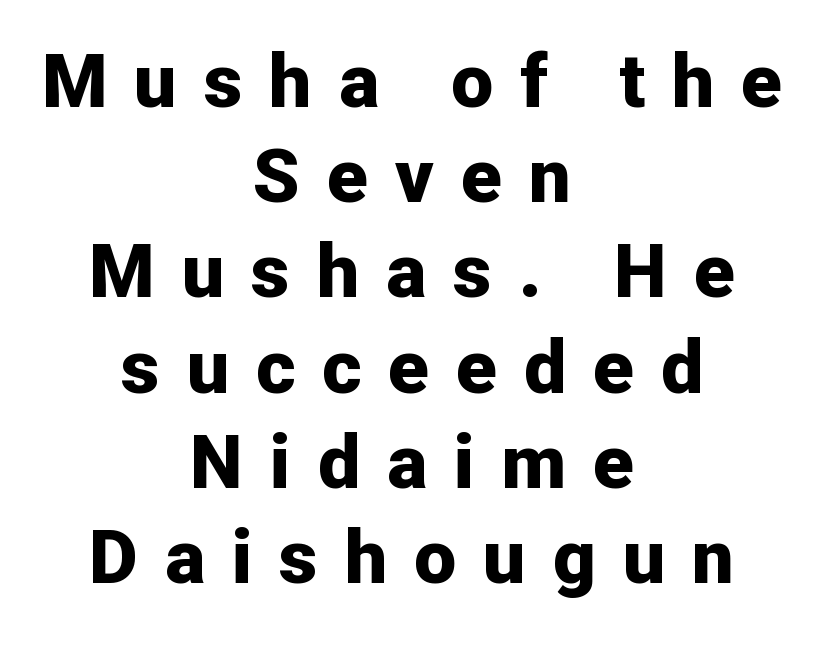
The image shows 75 px bold sans-serif type, upright; set centered, normal line spacing (1.27x), unusually wide letter spacing (+0.36 em), not underlined; low stroke contrast and a medium x-height.
